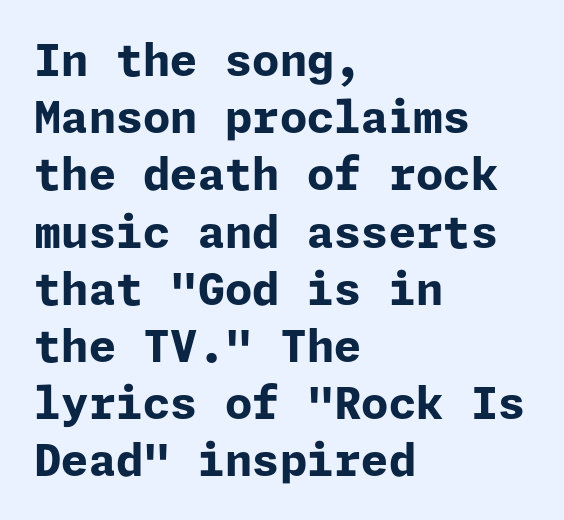
Q: Is the text bold? A: Yes.
Q: Is the text italic (slanted)? A: No, it is upright.
Q: Is the typeface a serif or a sans-serif typeface? A: Sans-serif.
Q: Is the text underlined? A: No.
Q: How is the paragraph aligned? A: Left-aligned.
Q: Is the spacing between letters normal or unusually wide? A: Normal.
Q: Is the spacing between lines tight, normal or loose? A: Normal.
Q: Width (condensed, normal, or wide)? A: Normal.
Q: Stroke contrast? A: Low.
Q: x-height? A: Medium.
